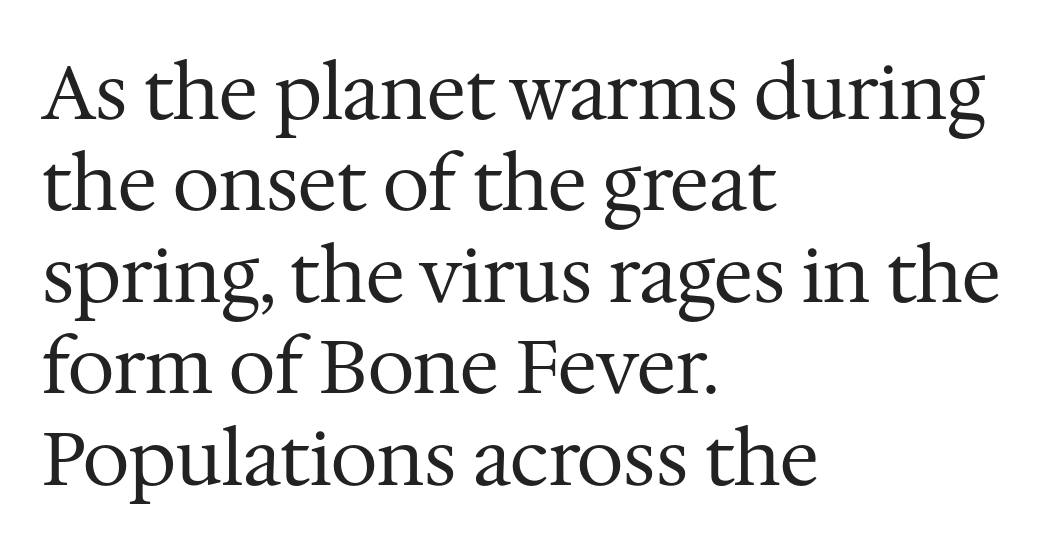
Each letter's strokes conclude with small projecting serifs. The face used here is proportionally spaced, like ordinary book or web type. Weight: not bold — regular or lighter. Check the space under the baseline: it is left empty. Caption: standard tracking, unaltered.
